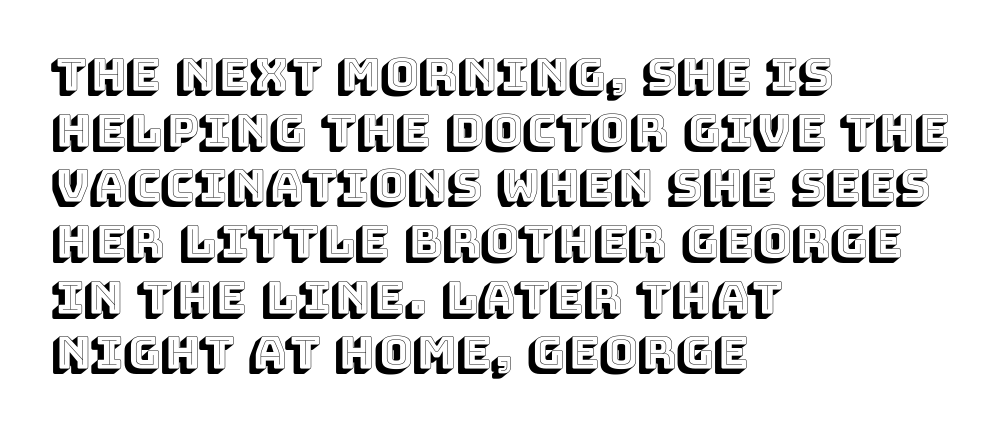
Any mark beneath the type? The region is blank. The letters stand upright; this is a roman face. The rendering uses natural spacing where letterforms have individual widths. Short note: letters normally spaced.
